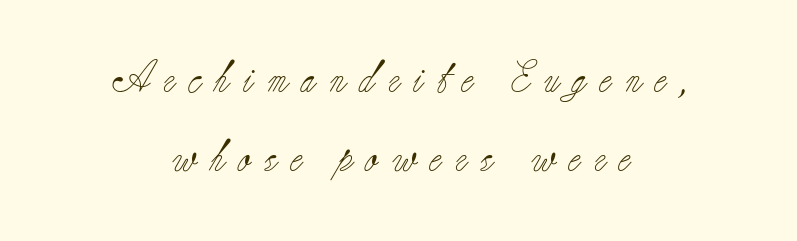
Q: Is the text bold? A: No.
Q: Is the text italic (slanted)? A: Yes.
Q: Is the typeface a serif or a sans-serif typeface? A: Serif.
Q: Is the text underlined? A: No.
Q: How is the paragraph aligned? A: Centered.
Q: Is the spacing between letters normal or unusually wide? A: Unusually wide.
Q: Is the spacing between lines tight, normal or loose? A: Loose.
Q: Width (condensed, normal, or wide)? A: Normal.
Q: Stroke contrast? A: Low.
Q: x-height? A: Small.
Q: Monospaced? A: No.
